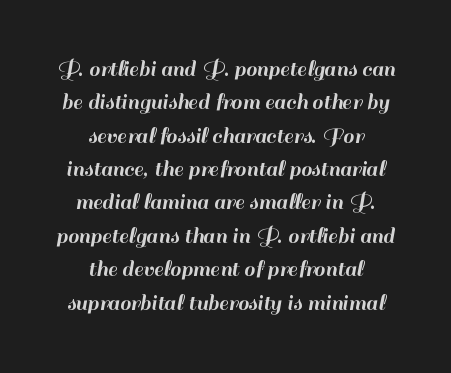
{"underline": "no", "align": "center", "line_spacing": "normal", "line_spacing_ratio": 1.39, "letter_spacing": "normal", "letter_spacing_em": 0.0, "glyph_px": 24}
